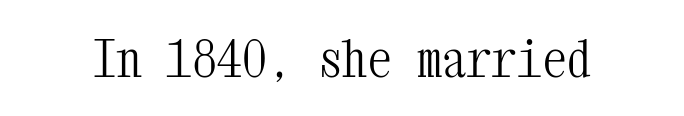
The image shows 50 px light, condensed serif type, upright, monospaced; set normal letter spacing, not underlined; medium stroke contrast and a medium x-height.
